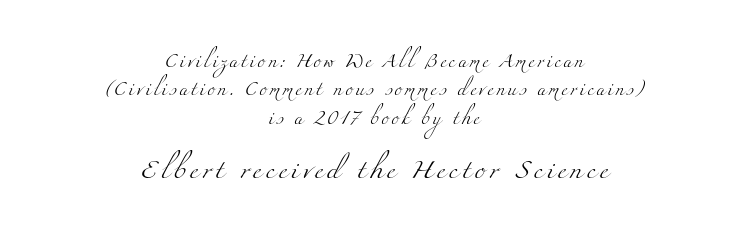
{"bold": "no", "underline": "no", "align": "center", "line_spacing": "loose", "line_spacing_ratio": 2.03, "larger_block": "second", "size_ratio": 1.43, "glyph_px": 20}
